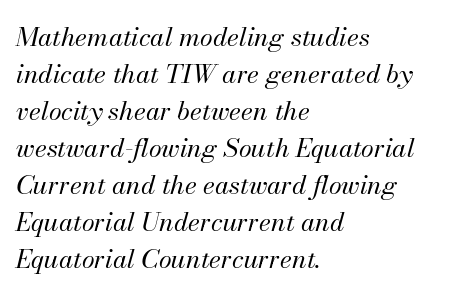
{"italic": "yes", "lean": "right", "slant_degrees": 13, "bold": "no", "underline": "no", "align": "left", "line_spacing": "normal", "line_spacing_ratio": 1.42, "letter_spacing": "normal", "letter_spacing_em": 0.0, "glyph_px": 26}
